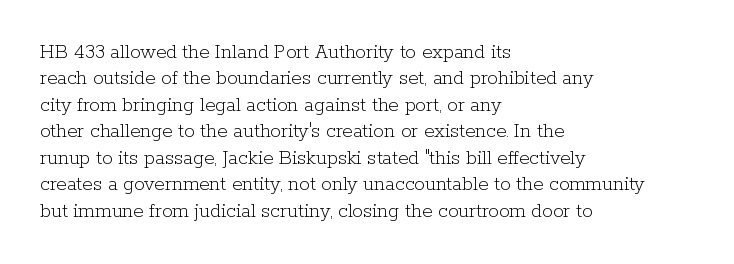
The rendering uses a moderate line-height, typical for paragraphs. Only glyphs here, with clear space below each row. The passage is arranged the way most books set body copy — flush left. Spacing between characters is what you'd get straight out of the box.
